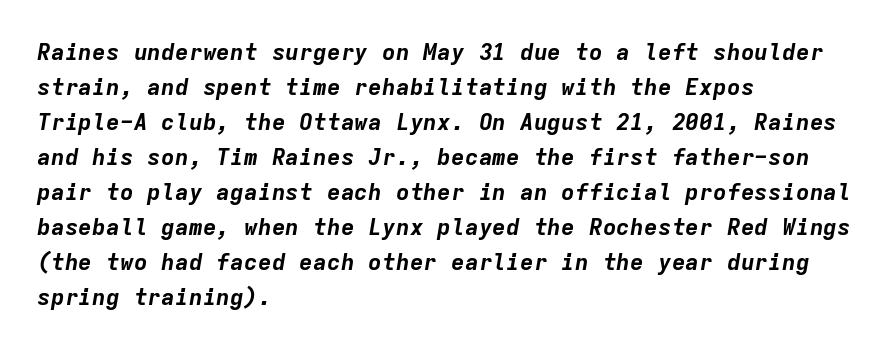
A normal amount of white space separates one row of letters from the next. Compared with a centered layout, this one pins lines to the left instead. Heavy, bold letterforms. Each row of text sits above clean, open space.
